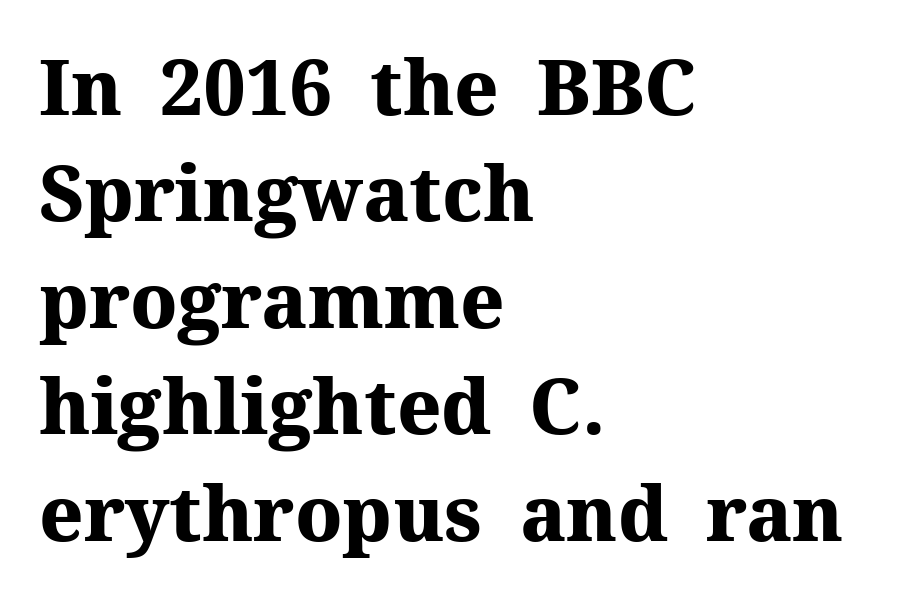
{"serif": "yes", "italic": "no", "bold": "yes", "weight": "heavy", "width": "normal", "stroke_contrast": "medium", "x_height": "medium", "monospaced": "no", "underline": "no", "align": "left", "line_spacing": "normal", "line_spacing_ratio": 1.4, "letter_spacing": "normal", "letter_spacing_em": 0.0, "glyph_px": 76}
